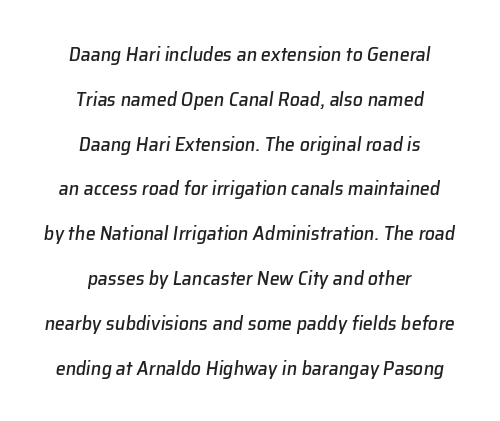
Q: Is the text italic (slanted)? A: Yes, it leans right by about 8 degrees.
Q: Is the text underlined? A: No.
Q: How is the paragraph aligned? A: Centered.
Q: Is the spacing between letters normal or unusually wide? A: Normal.
Q: Is the spacing between lines tight, normal or loose? A: Loose.
